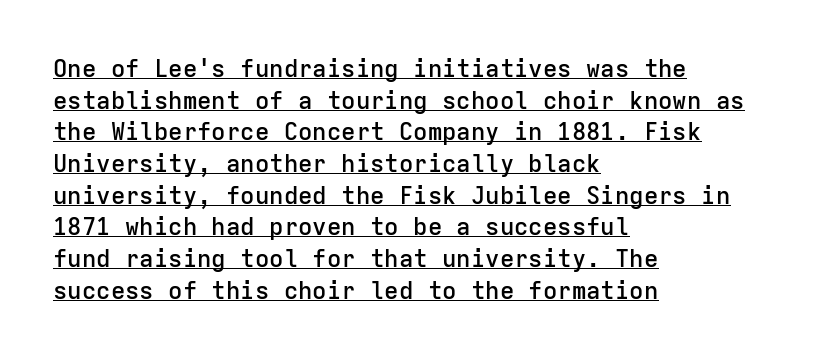
The image shows 24 px text type, upright; set left-aligned, normal line spacing (1.32x), normal letter spacing, underlined.
